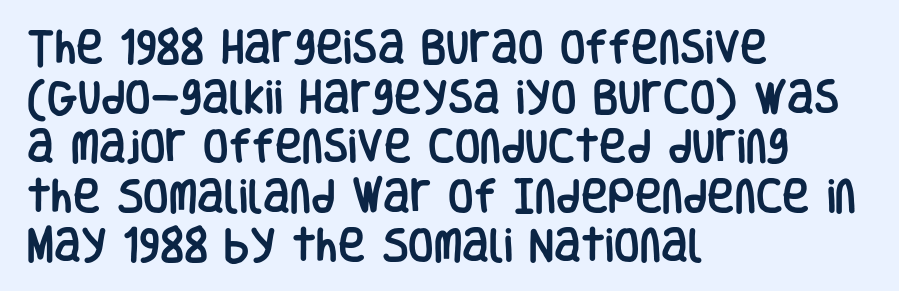
Are there feet on the stems? There aren't — it's a sans. Words float on clear page, feet unadorned. Nobody touched the tracking dial on this one. Left-aligned paragraph, ragged on the right.
